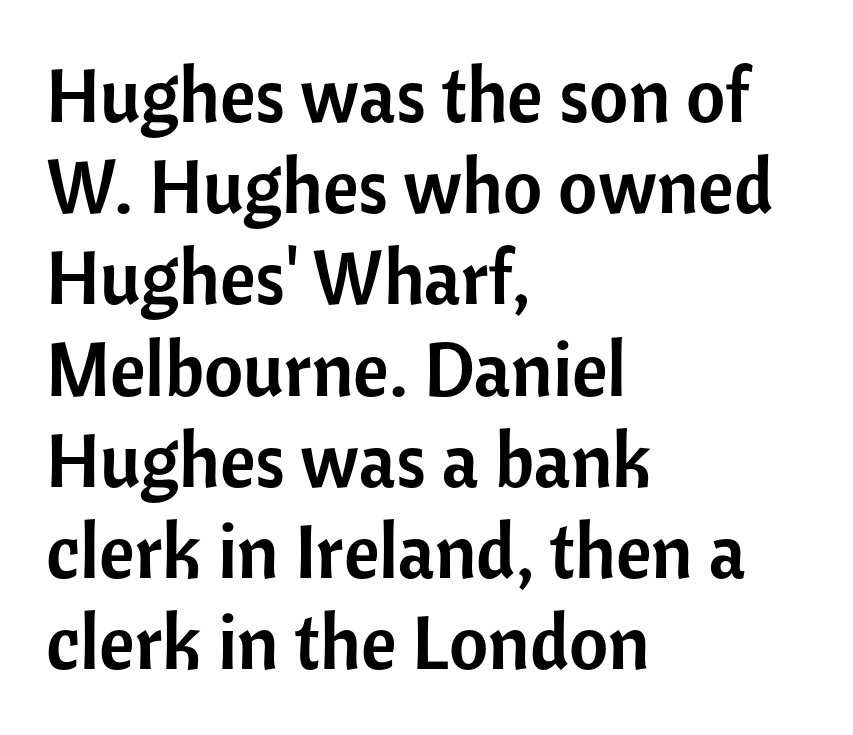
Every character sits straight up, as roman type does. The lines in this sample share a left origin and differ only in where they stop. The text was rendered using a sans face with plain stroke endings. Looks like regular typesetting: each glyph gets only the width it needs. This sample uses plain, unmodified letter spacing.
